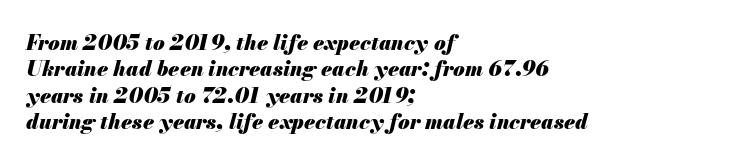
Q: Is the text bold? A: Yes.
Q: Is the text italic (slanted)? A: Yes, it leans right by about 13 degrees.
Q: Is the text underlined? A: No.
Q: How is the paragraph aligned? A: Left-aligned.
Q: Is the spacing between letters normal or unusually wide? A: Normal.
Q: Is the spacing between lines tight, normal or loose? A: Normal.
